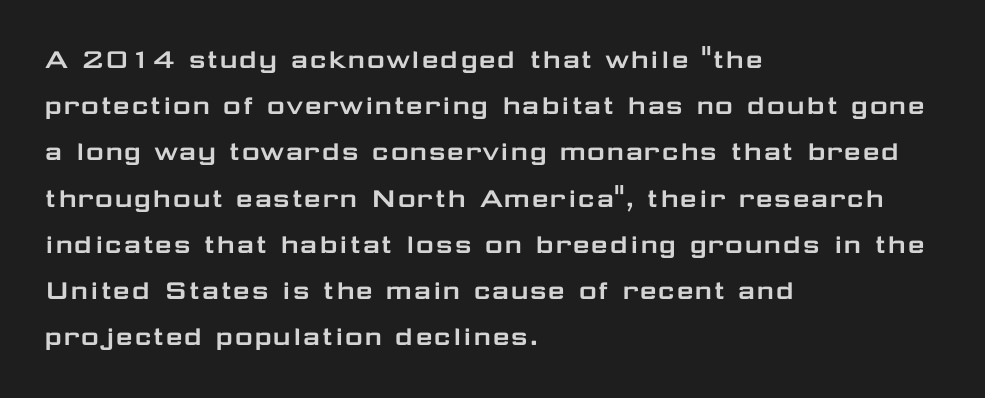
{"serif": "no", "italic": "no", "width": "wide", "stroke_contrast": "low", "x_height": "medium", "monospaced": "no", "underline": "no", "align": "left", "line_spacing": "normal", "line_spacing_ratio": 1.49, "letter_spacing": "normal", "letter_spacing_em": 0.0, "glyph_px": 31}
